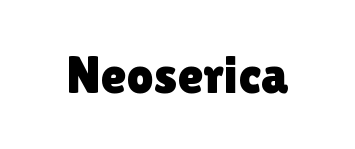
The image shows 53 px sans-serif type, upright; set normal letter spacing, not underlined; a medium x-height.
